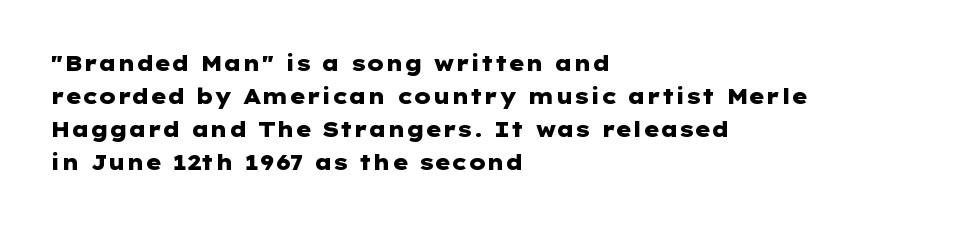
The image shows 21 px bold type, upright; set left-aligned, normal line spacing (1.57x), normal letter spacing, not underlined.
